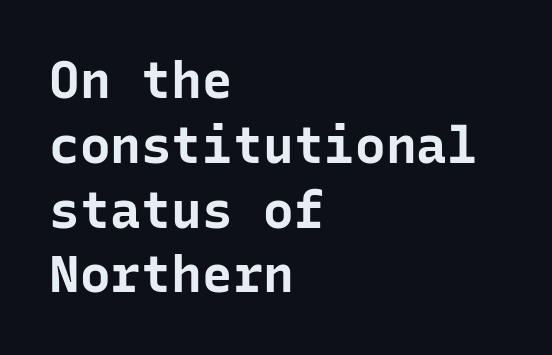
{"serif": "no", "italic": "no", "bold": "yes", "weight": "bold", "width": "normal", "stroke_contrast": "low", "x_height": "medium", "monospaced": "yes", "underline": "no", "align": "left", "line_spacing": "normal", "line_spacing_ratio": 1.27, "letter_spacing": "normal", "letter_spacing_em": 0.0, "glyph_px": 51}
